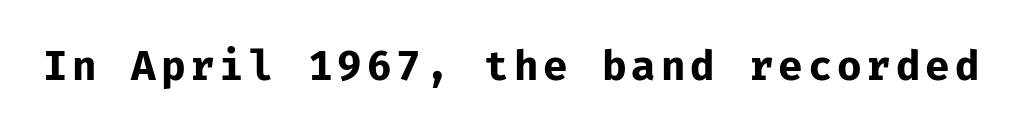
The image shows 40 px bold sans-serif type, upright, monospaced; set not underlined; low stroke contrast and a medium x-height.
